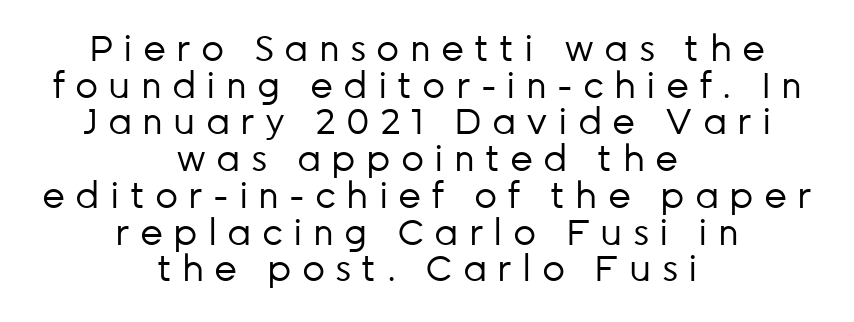
Q: Is the text bold? A: No.
Q: Is the text italic (slanted)? A: No, it is upright.
Q: Is the typeface a serif or a sans-serif typeface? A: Sans-serif.
Q: Is the text underlined? A: No.
Q: How is the paragraph aligned? A: Centered.
Q: Is the spacing between letters normal or unusually wide? A: Unusually wide.
Q: Is the spacing between lines tight, normal or loose? A: Tight.
Q: Width (condensed, normal, or wide)? A: Normal.
Q: Stroke contrast? A: Low.
Q: x-height? A: Medium.
Q: Monospaced? A: No.
